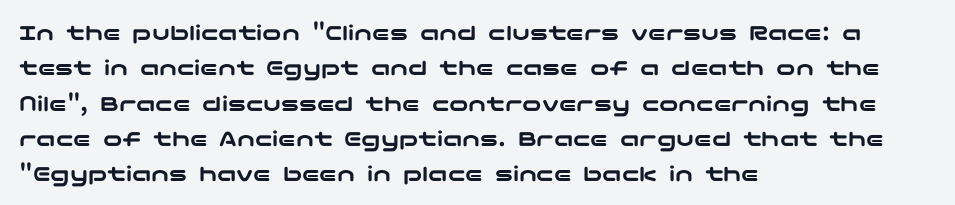
The passage shown stacks its lines at a standard gap. No extra tracking has been applied to these lines. Compared with a centered layout, this one pins lines to the left instead. The area under the type is left untouched. When letters stand straight like this, we call the style roman or upright.
